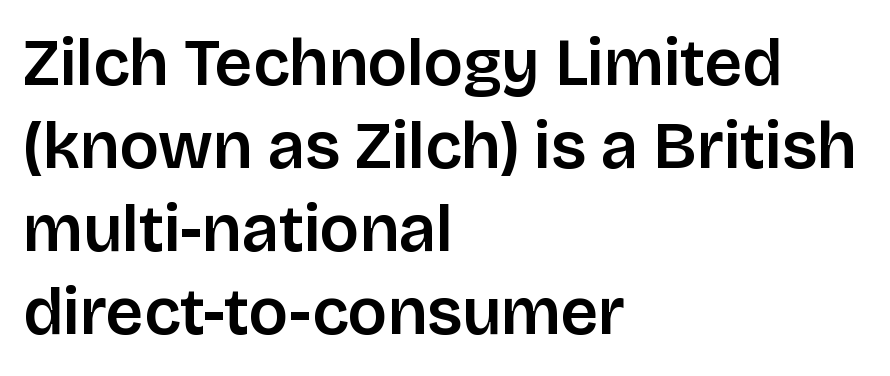
{"serif": "no", "italic": "no", "width": "normal", "stroke_contrast": "low", "x_height": "large", "monospaced": "no", "underline": "no", "align": "left", "line_spacing": "normal", "line_spacing_ratio": 1.26, "letter_spacing": "normal", "letter_spacing_em": 0.0, "glyph_px": 66}
